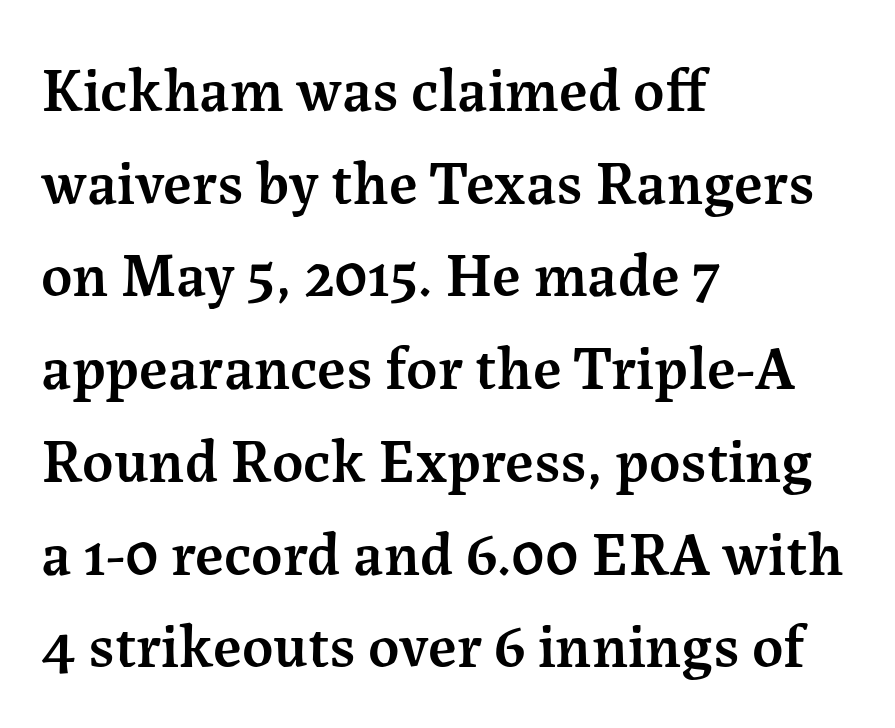
The image shows 61 px semibold serif type, upright; set left-aligned, normal line spacing (1.52x), normal letter spacing, not underlined; medium stroke contrast and a medium x-height.
